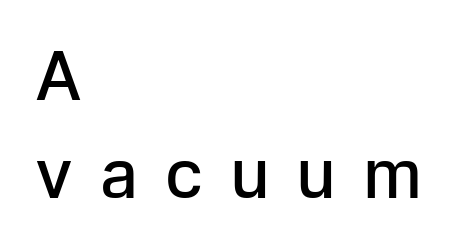
Q: Is the text bold? A: Semi-bold.
Q: Is the text italic (slanted)? A: No, it is upright.
Q: Is the typeface a serif or a sans-serif typeface? A: Sans-serif.
Q: Is the text underlined? A: No.
Q: How is the paragraph aligned? A: Left-aligned.
Q: Is the spacing between letters normal or unusually wide? A: Unusually wide.
Q: Is the spacing between lines tight, normal or loose? A: Normal.
Q: Width (condensed, normal, or wide)? A: Normal.
Q: Stroke contrast? A: Low.
Q: x-height? A: Medium.
Q: Monospaced? A: No.
